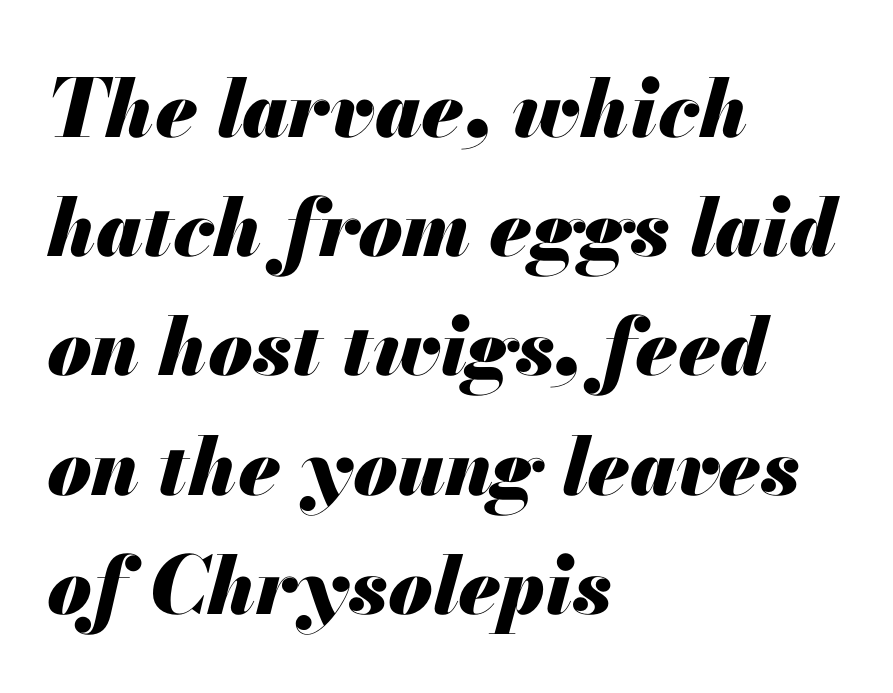
Q: Is the text bold? A: Yes.
Q: Is the text italic (slanted)? A: Yes, it leans right by about 13 degrees.
Q: Is the text underlined? A: No.
Q: How is the paragraph aligned? A: Left-aligned.
Q: Is the spacing between letters normal or unusually wide? A: Normal.
Q: Is the spacing between lines tight, normal or loose? A: Normal.
Q: Width (condensed, normal, or wide)? A: Normal.
Q: Stroke contrast? A: Medium.
Q: x-height? A: Small.
Q: Monospaced? A: No.
